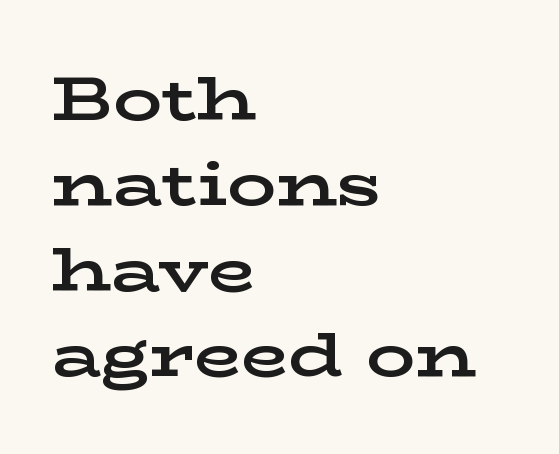
Q: Is the text bold? A: Yes.
Q: Is the text italic (slanted)? A: No, it is upright.
Q: Is the typeface a serif or a sans-serif typeface? A: Serif.
Q: Is the text underlined? A: No.
Q: How is the paragraph aligned? A: Left-aligned.
Q: Is the spacing between letters normal or unusually wide? A: Normal.
Q: Is the spacing between lines tight, normal or loose? A: Normal.
Q: Width (condensed, normal, or wide)? A: Wide.
Q: Stroke contrast? A: Low.
Q: x-height? A: Medium.
Q: Monospaced? A: No.
